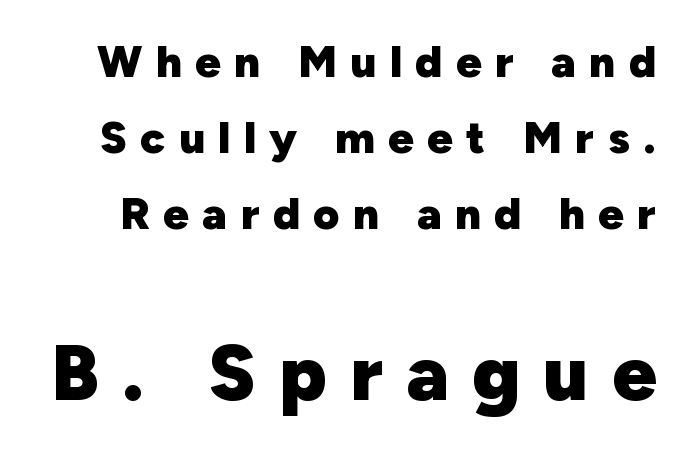
Q: Is the text bold? A: Yes.
Q: Is the text italic (slanted)? A: No, it is upright.
Q: Is the typeface a serif or a sans-serif typeface? A: Sans-serif.
Q: Is the text underlined? A: No.
Q: Is the spacing between letters normal or unusually wide? A: Unusually wide.
Q: Is the spacing between lines tight, normal or loose? A: Normal.
Q: Which block of text is set in a larger size, the first (top) or the second (bottom)? A: The second (bottom) one.
Q: Width (condensed, normal, or wide)? A: Normal.
Q: Stroke contrast? A: Low.
Q: x-height? A: Medium.
Q: Monospaced? A: No.
